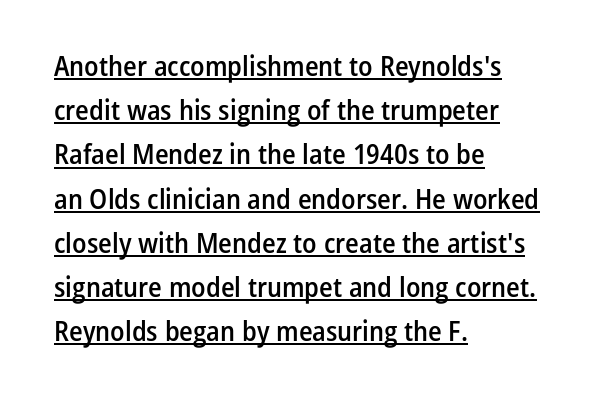
The image shows 28 px semibold, condensed sans-serif type, upright; set left-aligned, normal line spacing (1.58x), normal letter spacing, underlined; low stroke contrast and a medium x-height.
